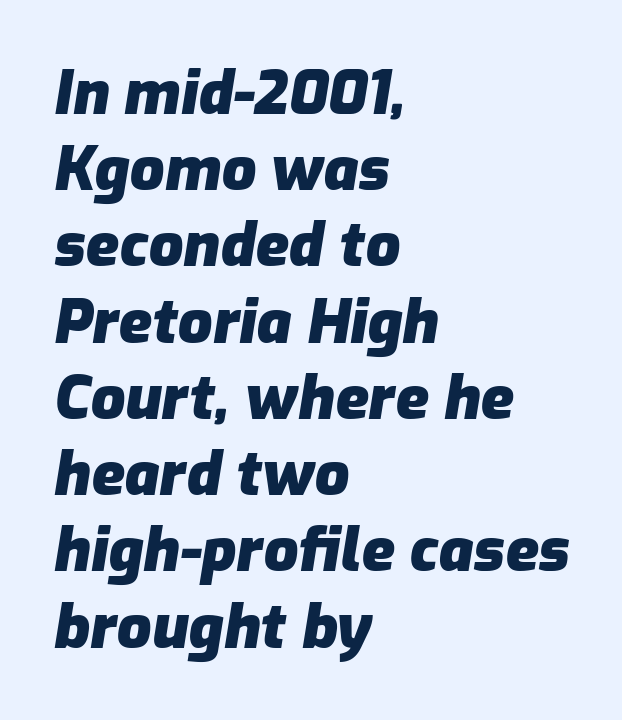
The passage shown is emphatically bold. Reading down the block, your eye returns to a fixed left position each line. Short note: letters normally spaced. Vertical spacing — default. Do the characters align in a grid? No, the font is proportional.
